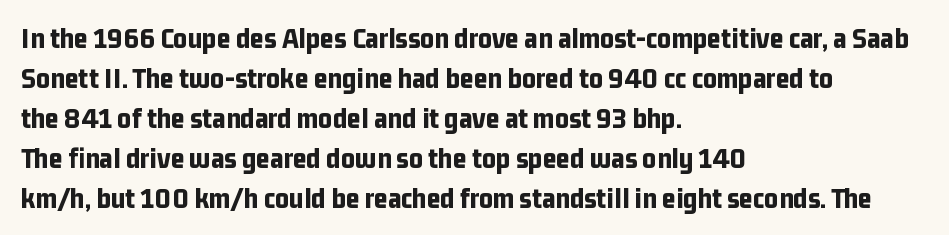
The image shows 30 px bold, condensed sans-serif type, upright; set left-aligned, normal line spacing (1.33x), normal letter spacing, not underlined; low stroke contrast and a medium x-height.
